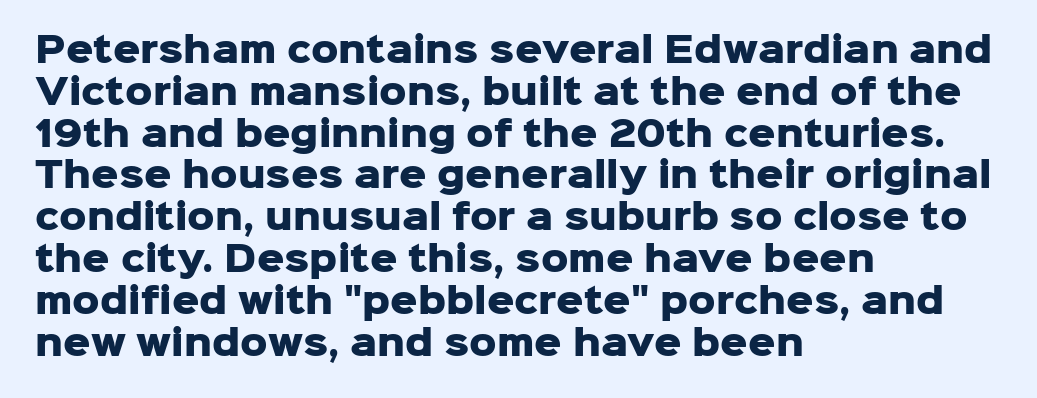
{"serif": "no", "italic": "no", "bold": "yes", "weight": "heavy", "width": "normal", "stroke_contrast": "low", "x_height": "medium", "monospaced": "no", "underline": "no", "align": "left", "line_spacing_ratio": 1.23, "letter_spacing": "normal", "letter_spacing_em": 0.0, "glyph_px": 34}
